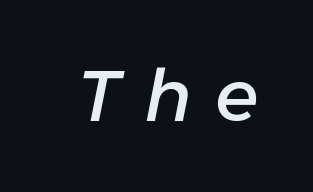
Q: Is the text italic (slanted)? A: Yes, it leans right by about 11 degrees.
Q: Is the text underlined? A: No.
Q: Is the spacing between letters normal or unusually wide? A: Unusually wide.
Q: Width (condensed, normal, or wide)? A: Normal.
Q: Stroke contrast? A: Low.
Q: x-height? A: Medium.
Q: Monospaced? A: No.
